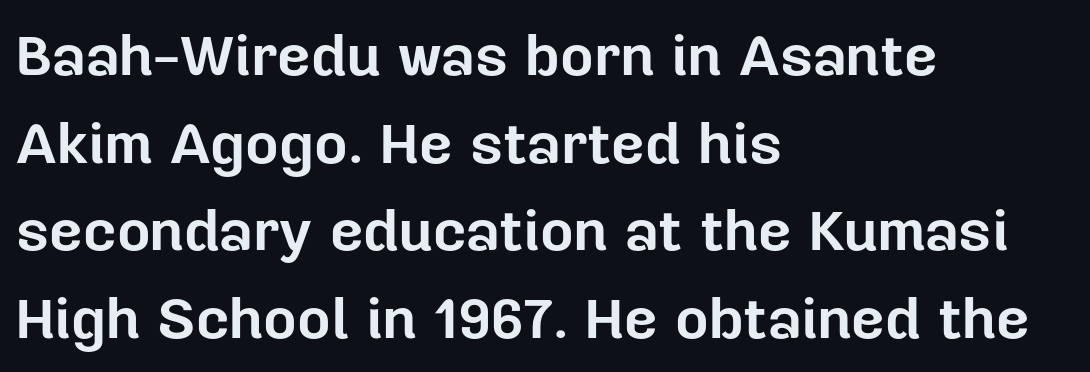
Q: Is the text bold? A: Yes.
Q: Is the text italic (slanted)? A: No, it is upright.
Q: Is the typeface a serif or a sans-serif typeface? A: Sans-serif.
Q: Is the text underlined? A: No.
Q: How is the paragraph aligned? A: Left-aligned.
Q: Is the spacing between letters normal or unusually wide? A: Normal.
Q: Is the spacing between lines tight, normal or loose? A: Normal.
Q: Width (condensed, normal, or wide)? A: Normal.
Q: Stroke contrast? A: Low.
Q: x-height? A: Medium.
Q: Monospaced? A: No.
